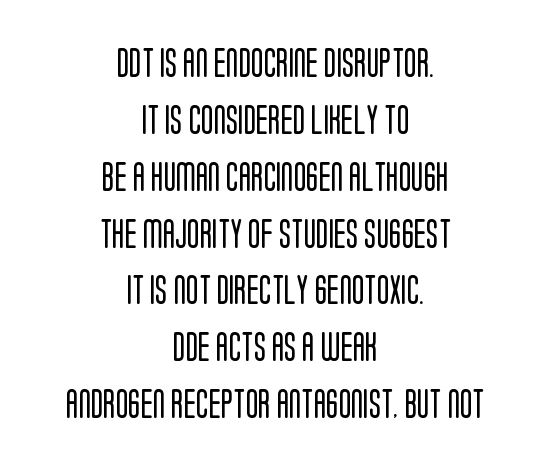
{"serif": "no", "italic": "no", "bold": "no", "weight": "regular", "width": "condensed", "stroke_contrast": "low", "x_height": "large", "monospaced": "no", "underline": "no", "align": "center", "line_spacing": "loose", "line_spacing_ratio": 1.96, "letter_spacing": "normal", "letter_spacing_em": 0.0, "glyph_px": 29}
